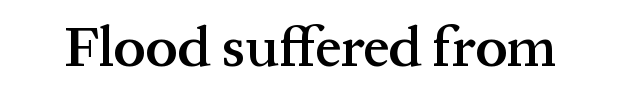
Q: Is the text bold? A: Semi-bold.
Q: Is the text italic (slanted)? A: No, it is upright.
Q: Is the typeface a serif or a sans-serif typeface? A: Serif.
Q: Is the text underlined? A: No.
Q: Is the spacing between letters normal or unusually wide? A: Normal.
Q: Width (condensed, normal, or wide)? A: Normal.
Q: Stroke contrast? A: Medium.
Q: x-height? A: Medium.
Q: Monospaced? A: No.
